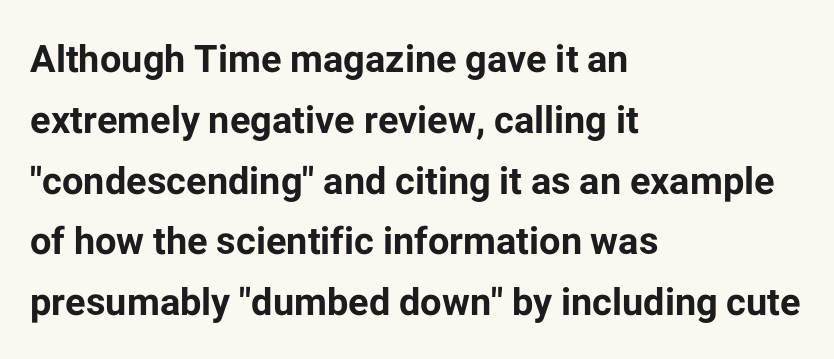
The string is rendered with underlining switched off. These lines are rendered in a variable-pitch font. Reading down the block, your eye returns to a fixed left position each line. In terms of letterspacing, this is plain default setting.
